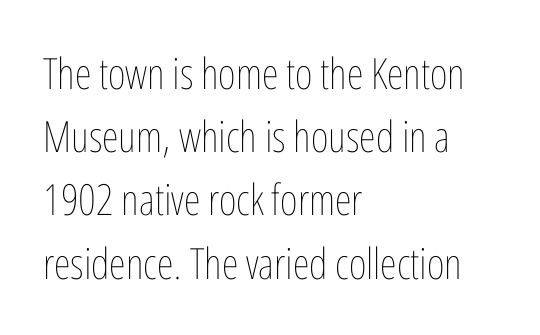
Q: Is the text bold? A: No.
Q: Is the text italic (slanted)? A: No, it is upright.
Q: Is the text underlined? A: No.
Q: How is the paragraph aligned? A: Left-aligned.
Q: Is the spacing between letters normal or unusually wide? A: Normal.
Q: Is the spacing between lines tight, normal or loose? A: Normal.
Q: Width (condensed, normal, or wide)? A: Condensed.
Q: Stroke contrast? A: Low.
Q: x-height? A: Medium.
Q: Monospaced? A: No.
